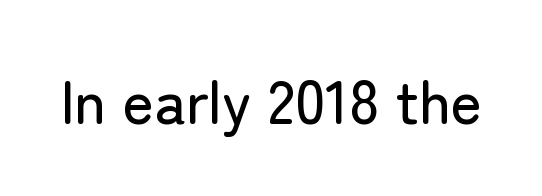
{"serif": "no", "italic": "no", "width": "normal", "stroke_contrast": "low", "x_height": "medium", "monospaced": "no", "underline": "no", "letter_spacing": "normal", "letter_spacing_em": 0.0, "glyph_px": 60}
